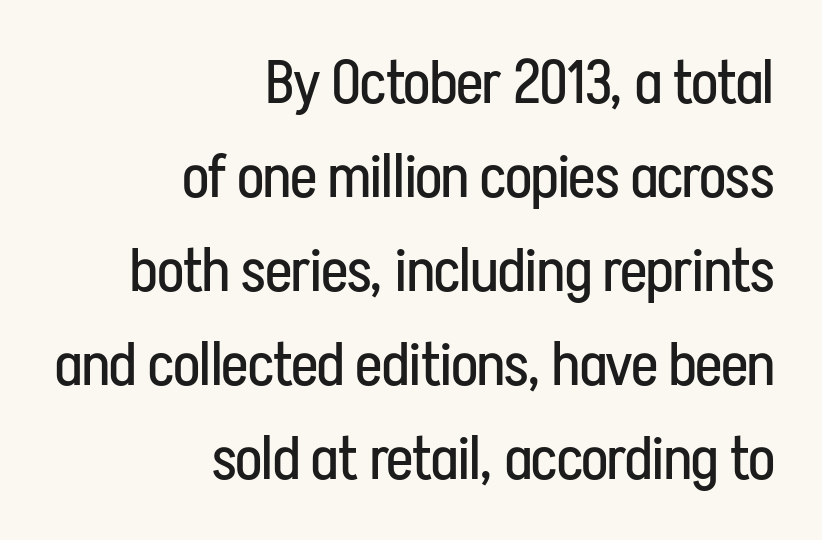
{"serif": "no", "italic": "no", "bold": "no", "weight": "regular", "width": "condensed", "stroke_contrast": "low", "x_height": "medium", "monospaced": "no", "underline": "no", "align": "right", "line_spacing": "normal", "line_spacing_ratio": 1.54, "letter_spacing": "normal", "letter_spacing_em": 0.0, "glyph_px": 61}
